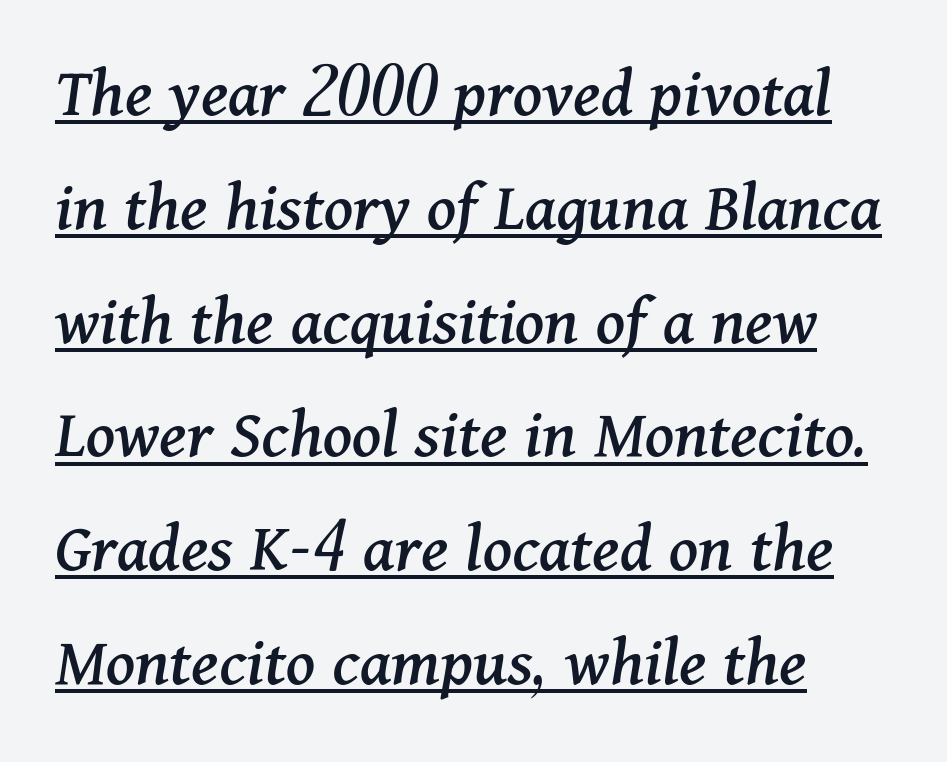
The image shows 72 px serif type, italic (leaning right); set left-aligned, normal line spacing (1.58x), normal letter spacing, underlined; medium stroke contrast and a medium x-height.
